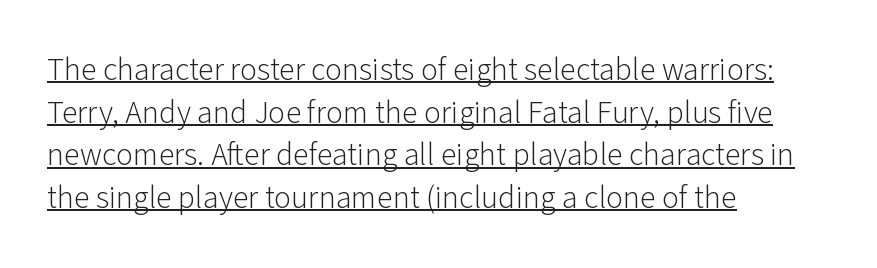
The image shows 32 px light sans-serif type, upright; set left-aligned, normal line spacing (1.33x), normal letter spacing, underlined; low stroke contrast and a medium x-height.
